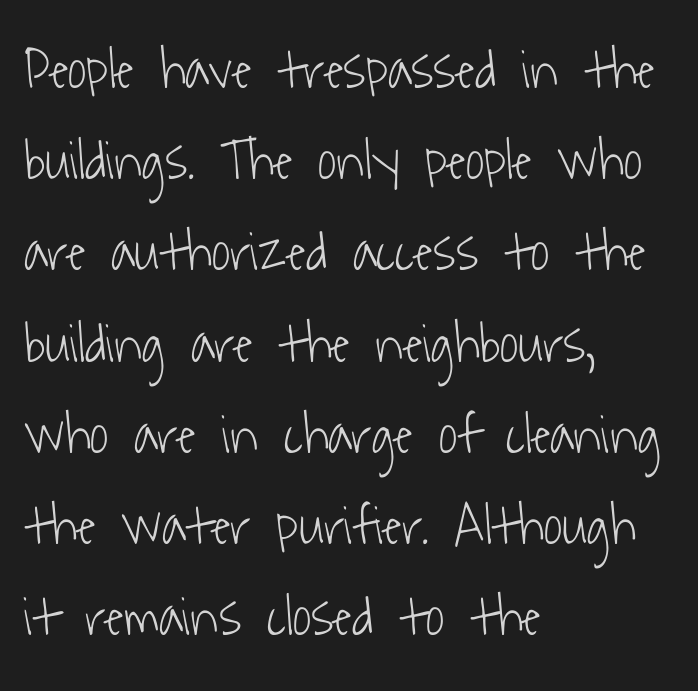
Q: Is the text bold? A: No.
Q: Is the typeface a serif or a sans-serif typeface? A: Sans-serif.
Q: Is the text underlined? A: No.
Q: How is the paragraph aligned? A: Left-aligned.
Q: Is the spacing between letters normal or unusually wide? A: Normal.
Q: Is the spacing between lines tight, normal or loose? A: Normal.
Q: Width (condensed, normal, or wide)? A: Condensed.
Q: Stroke contrast? A: Low.
Q: x-height? A: Medium.
Q: Monospaced? A: No.
